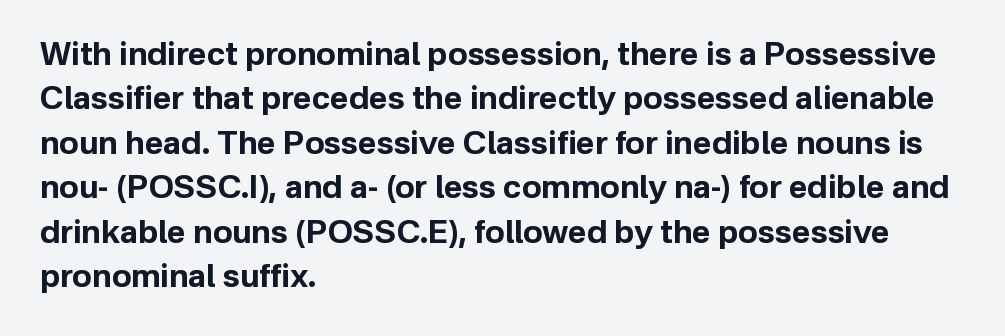
{"serif": "no", "italic": "no", "bold": "yes", "weight": "bold", "width": "normal", "stroke_contrast": "low", "x_height": "medium", "monospaced": "no", "underline": "no", "align": "left", "line_spacing": "normal", "line_spacing_ratio": 1.39, "letter_spacing": "normal", "letter_spacing_em": 0.0, "glyph_px": 32}
